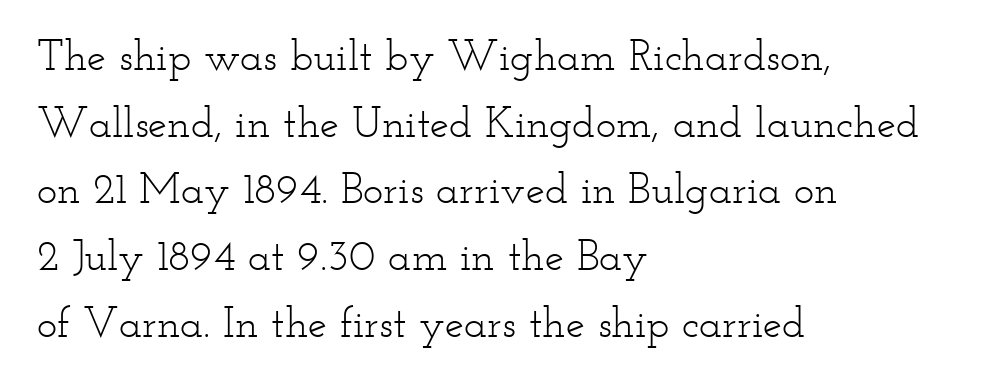
The image shows 43 px light, wide serif type, upright; set left-aligned, normal line spacing (1.55x), normal letter spacing, not underlined; low stroke contrast and a small x-height.
